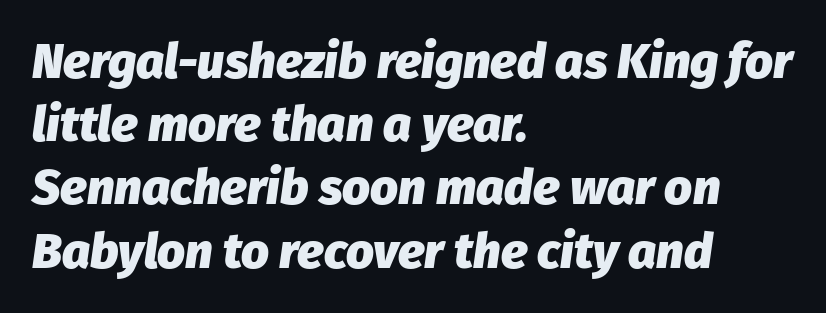
Q: Is the text bold? A: Yes.
Q: Is the text italic (slanted)? A: Yes, it leans right by about 8 degrees.
Q: Is the text underlined? A: No.
Q: How is the paragraph aligned? A: Left-aligned.
Q: Is the spacing between letters normal or unusually wide? A: Normal.
Q: Is the spacing between lines tight, normal or loose? A: Normal.
Q: Width (condensed, normal, or wide)? A: Normal.
Q: Stroke contrast? A: Low.
Q: x-height? A: Medium.
Q: Monospaced? A: No.
